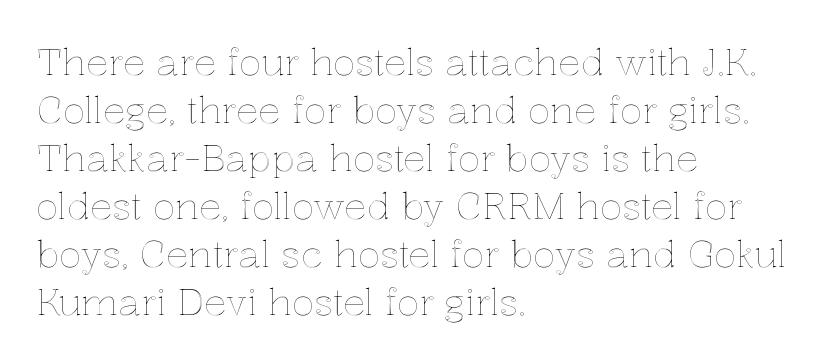
Each letter keeps its own natural width here, so spacing adapts to shape. How are the letters spaced? Ordinarily, with no added tracking. This sample is left-justified, so line endings fall wherever the words run out. Notice how descenders clear the ascenders below comfortably — that's standard leading.
